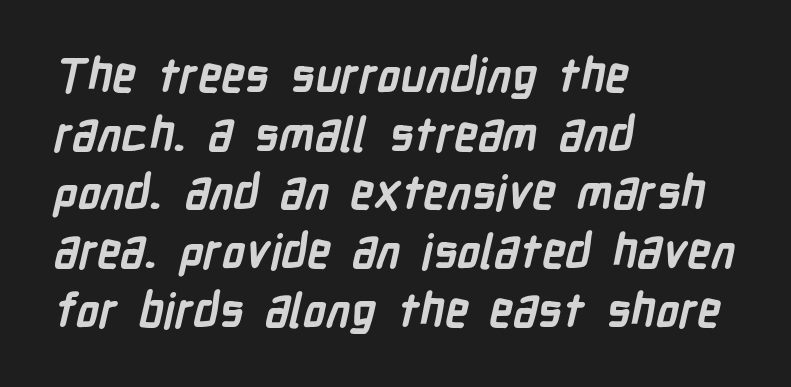
The image shows 47 px semibold, condensed sans-serif type; set left-aligned, normal line spacing (1.25x), normal letter spacing, not underlined; low stroke contrast and a medium x-height.
